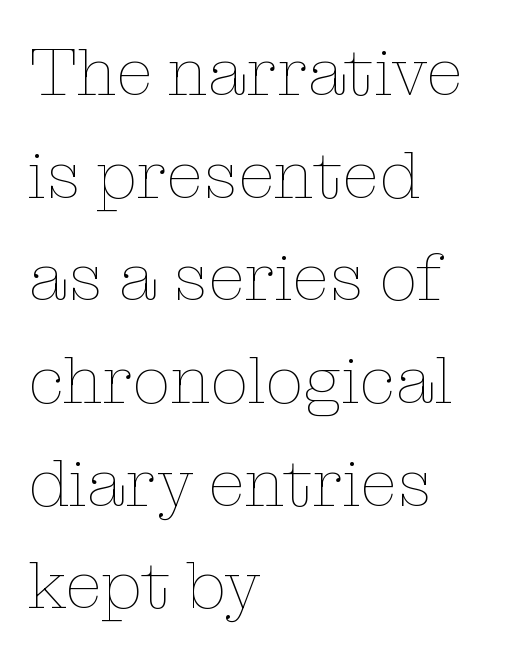
Note the varied advance widths — an 'i' is clearly narrower than an 'm'. The paragraph has a hard left edge and a soft right edge. The lettering holds an erect, upright posture throughout. Leading matches the norm, producing a regular column. No heavy texture on the line: the type isn't bold. Quick note: underline off.
